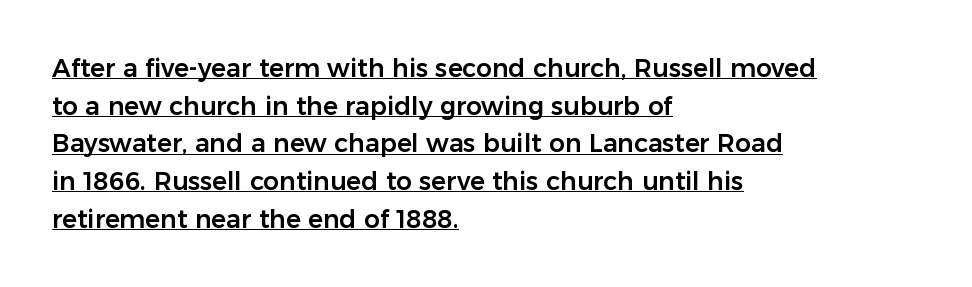
The image shows 25 px text type, upright; set left-aligned, normal line spacing (1.51x), normal letter spacing, underlined.
